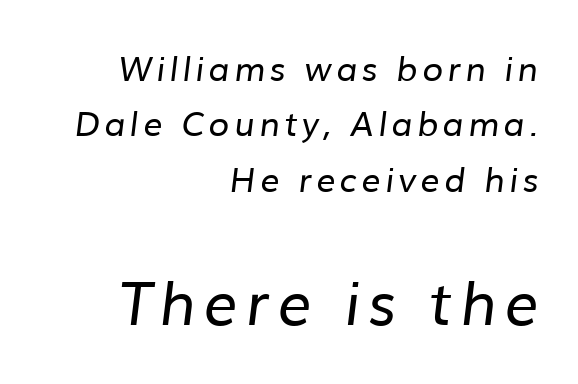
{"serif": "no", "bold": "no", "weight": "regular", "width": "normal", "stroke_contrast": "low", "x_height": "medium", "monospaced": "no", "underline": "no", "align": "right", "line_spacing": "normal", "line_spacing_ratio": 1.63, "larger_block": "second", "size_ratio": 1.76, "glyph_px": 60}
